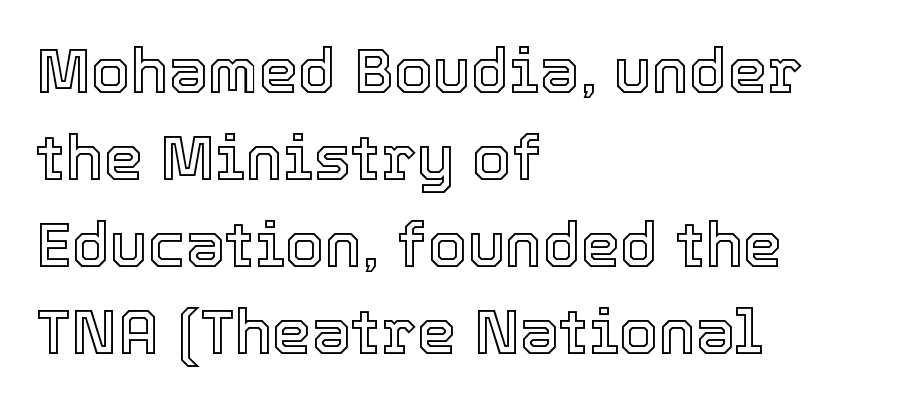
The image shows 63 px text type, upright; set left-aligned, normal line spacing (1.38x), normal letter spacing, not underlined; a medium x-height.
